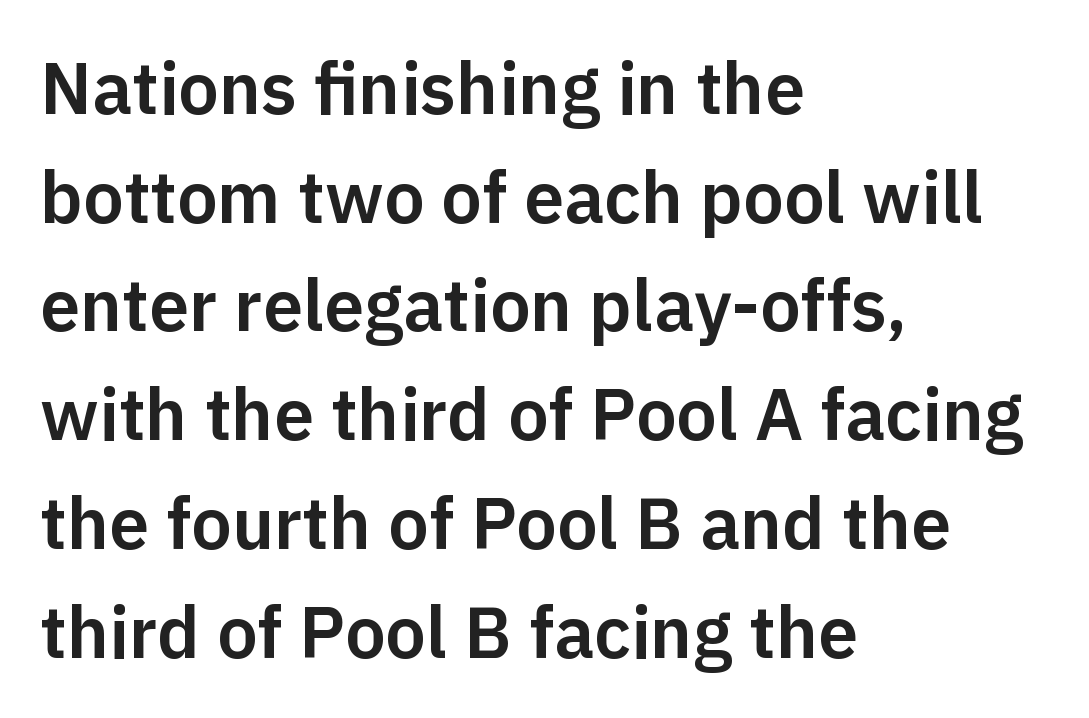
The image shows 72 px sans-serif type, upright; set left-aligned, normal line spacing (1.51x), normal letter spacing, not underlined; low stroke contrast and a medium x-height.
